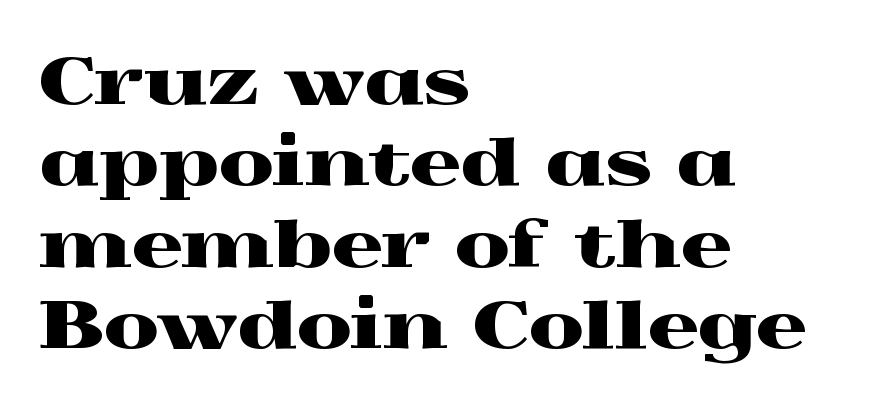
Q: Is the text italic (slanted)? A: No, it is upright.
Q: Is the typeface a serif or a sans-serif typeface? A: Serif.
Q: Is the text underlined? A: No.
Q: How is the paragraph aligned? A: Left-aligned.
Q: Is the spacing between letters normal or unusually wide? A: Normal.
Q: Is the spacing between lines tight, normal or loose? A: Normal.
Q: Width (condensed, normal, or wide)? A: Wide.
Q: x-height? A: Medium.
Q: Monospaced? A: No.
